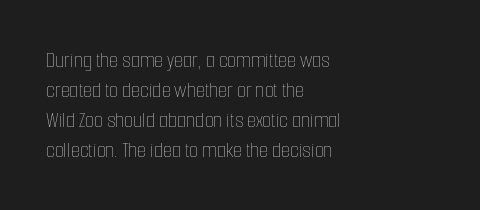
The lines are quadded left. The font sits on the lighter half of the weight spectrum, regular included. Tracking here is standard; glyphs follow each other at the usual distance. Italic? Not at all — the glyphs are vertical. Rule under the text: the space is simply empty.
